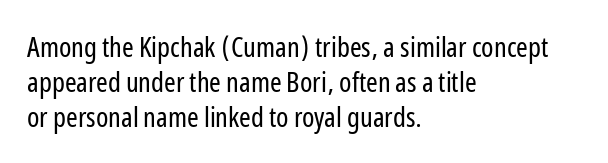
{"serif": "no", "italic": "no", "bold": "no", "weight": "regular", "width": "condensed", "stroke_contrast": "low", "x_height": "medium", "monospaced": "no", "underline": "no", "align": "left", "line_spacing": "normal", "line_spacing_ratio": 1.25, "letter_spacing": "normal", "letter_spacing_em": 0.0, "glyph_px": 28}
